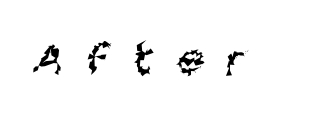
Each letter keeps its own natural width here, so spacing adapts to shape. How are the letters spaced? Widely, with obvious added tracking. The letterforms sit at book weight or below. The font family rendered here belongs to the sans-serif group. Descenders hang freely into open space.
